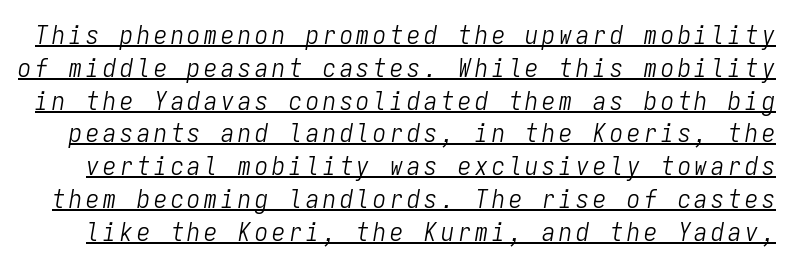
The image shows 26 px text type, italic (leaning right); set normal line spacing (1.26x), underlined.
